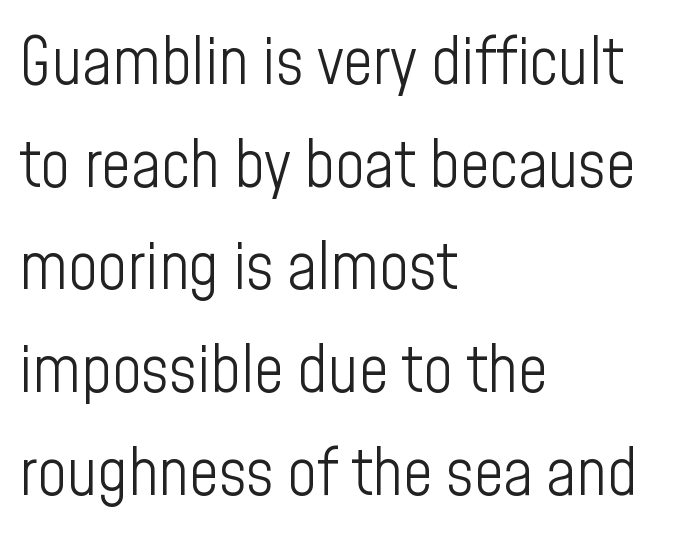
Q: Is the text bold? A: No.
Q: Is the text italic (slanted)? A: No, it is upright.
Q: Is the typeface a serif or a sans-serif typeface? A: Sans-serif.
Q: Is the text underlined? A: No.
Q: How is the paragraph aligned? A: Left-aligned.
Q: Is the spacing between letters normal or unusually wide? A: Normal.
Q: Is the spacing between lines tight, normal or loose? A: Normal.
Q: Width (condensed, normal, or wide)? A: Condensed.
Q: Stroke contrast? A: Low.
Q: x-height? A: Medium.
Q: Monospaced? A: No.
